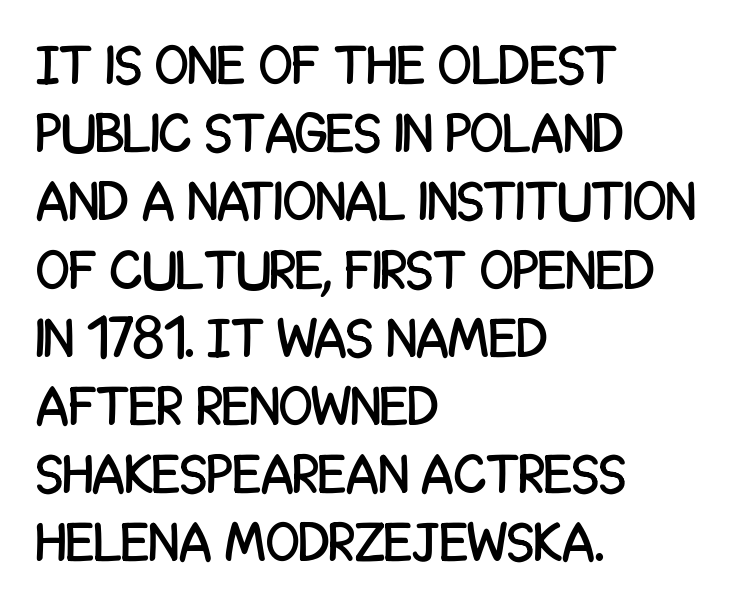
{"serif": "no", "italic": "no", "width": "condensed", "stroke_contrast": "low", "x_height": "large", "monospaced": "no", "underline": "no", "align": "left", "line_spacing_ratio": 1.24, "letter_spacing": "normal", "letter_spacing_em": 0.0, "glyph_px": 55}
